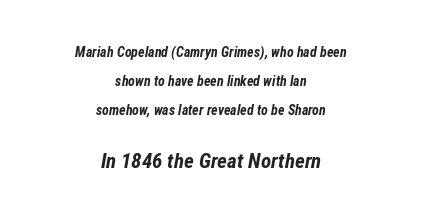
The image shows 21 px bold type, italic (leaning right); set centered, loose line spacing (2.08x), normal letter spacing, not underlined; the second (bottom) block is 1.5x larger.
